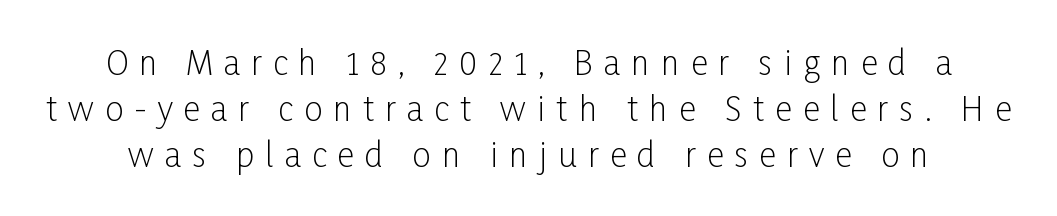
Beneath every word, the page is bare. Vertical stems look standard width or narrower in stroke. Ascenders rise straight up at ninety degrees. This is sans-serif lettering, the kind often seen on screens and signage. You could not count columns in this text — the font is proportionally spaced.
